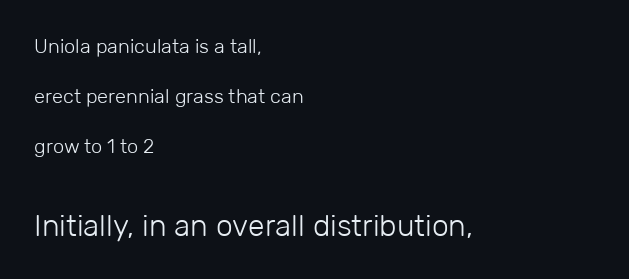
Proportional: the letters do not fall into vertical columns. Typeset ragged right — the left edge is the straight one. A bare baseline throughout the passage. Reading top to bottom, the characters get bigger at the block break. A quiet, ordinary-to-light weight characterises the typeface. This block would shrink considerably if given ordinary leading; it's expanded now.
